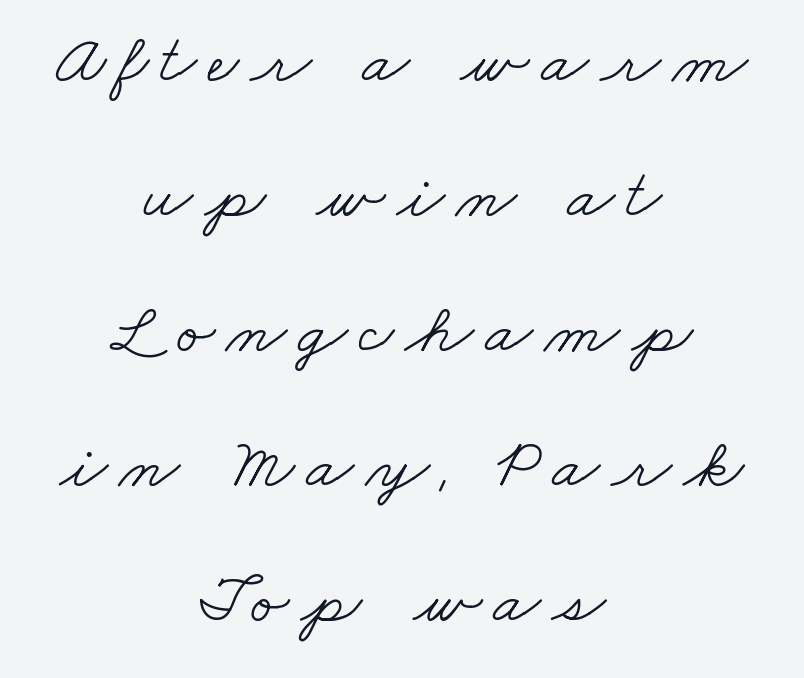
The image shows 70 px light, wide serif type; set centered, loose line spacing (1.93x), not underlined; low stroke contrast and a small x-height.
